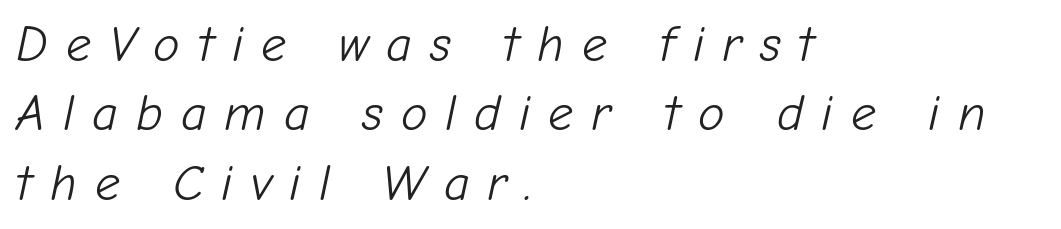
{"italic": "yes", "lean": "right", "slant_degrees": 12, "bold": "no", "weight": "light", "width": "normal", "stroke_contrast": "low", "x_height": "medium", "monospaced": "no", "underline": "no", "align": "left", "line_spacing": "normal", "line_spacing_ratio": 1.39, "letter_spacing": "wide", "letter_spacing_em": 0.36, "glyph_px": 50}
